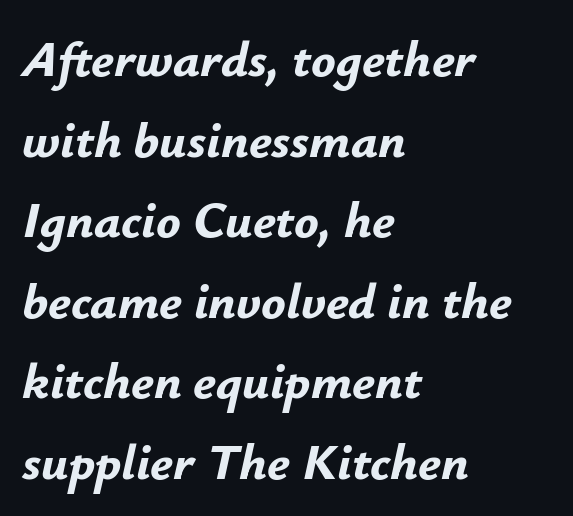
Q: Is the text bold? A: Yes.
Q: Is the text italic (slanted)? A: Yes, it leans right by about 12 degrees.
Q: Is the text underlined? A: No.
Q: How is the paragraph aligned? A: Left-aligned.
Q: Is the spacing between letters normal or unusually wide? A: Normal.
Q: Is the spacing between lines tight, normal or loose? A: Normal.
Q: Width (condensed, normal, or wide)? A: Normal.
Q: Stroke contrast? A: Low.
Q: x-height? A: Small.
Q: Monospaced? A: No.
